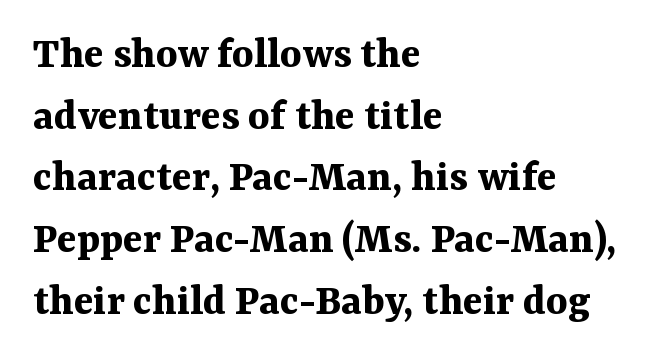
{"serif": "yes", "italic": "no", "bold": "yes", "weight": "bold", "width": "normal", "stroke_contrast": "medium", "x_height": "medium", "monospaced": "no", "underline": "no", "align": "left", "line_spacing": "normal", "line_spacing_ratio": 1.34, "letter_spacing": "normal", "letter_spacing_em": 0.0, "glyph_px": 46}
